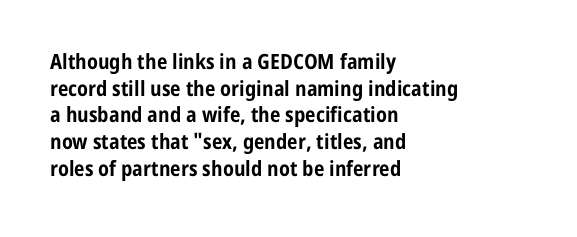
Q: Is the text bold? A: Yes.
Q: Is the text italic (slanted)? A: No, it is upright.
Q: Is the text underlined? A: No.
Q: How is the paragraph aligned? A: Left-aligned.
Q: Is the spacing between letters normal or unusually wide? A: Normal.
Q: Is the spacing between lines tight, normal or loose? A: Normal.
